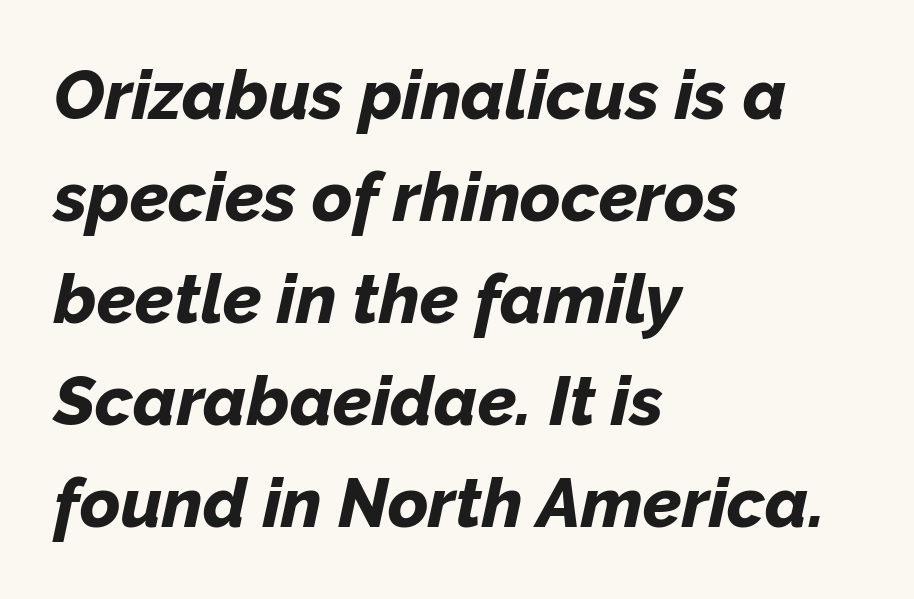
{"italic": "yes", "lean": "right", "slant_degrees": 12, "bold": "yes", "weight": "bold", "width": "normal", "stroke_contrast": "low", "x_height": "medium", "monospaced": "no", "underline": "no", "align": "left", "line_spacing": "normal", "line_spacing_ratio": 1.48, "letter_spacing": "normal", "letter_spacing_em": 0.0, "glyph_px": 69}
